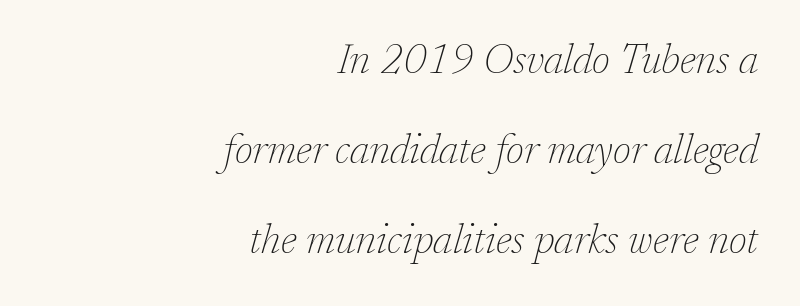
Decoration check: the copy has no underline. Each letter keeps its own natural width here, so spacing adapts to shape. The leading is generous, giving the passage an open texture. The gaps between neighbouring characters are ordinary and unremarkable. The rendering applies a slant to the glyphs.
